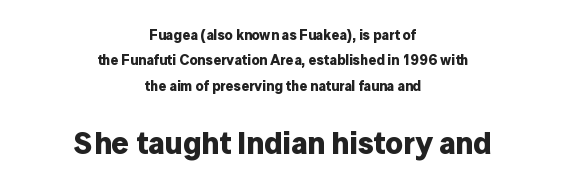
{"serif": "no", "italic": "no", "bold": "yes", "weight": "bold", "width": "normal", "stroke_contrast": "low", "x_height": "medium", "monospaced": "no", "underline": "no", "align": "center", "line_spacing_ratio": 1.81, "letter_spacing": "normal", "letter_spacing_em": 0.0, "larger_block": "second", "size_ratio": 2.21, "glyph_px": 31}
